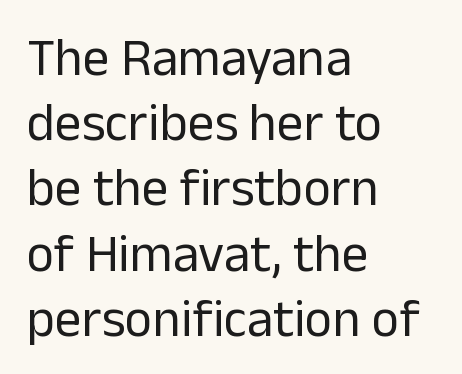
Q: Is the text bold? A: No.
Q: Is the text italic (slanted)? A: No, it is upright.
Q: Is the typeface a serif or a sans-serif typeface? A: Sans-serif.
Q: Is the text underlined? A: No.
Q: How is the paragraph aligned? A: Left-aligned.
Q: Is the spacing between letters normal or unusually wide? A: Normal.
Q: Width (condensed, normal, or wide)? A: Normal.
Q: Stroke contrast? A: Low.
Q: x-height? A: Medium.
Q: Monospaced? A: No.
